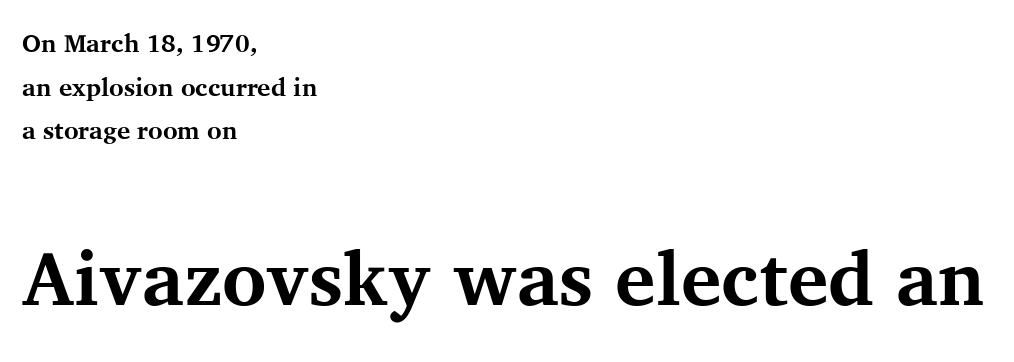
The typography opts for an upright posture over an oblique one. Look at the tracking — it's just the regular setting, nothing added. The following chunk of copy outweighs the initial chunk in type size. This sample has the flowing, uneven cadence of proportional lettering. Small tapered or slab feet sit at the stroke ends, so this counts as serif.
